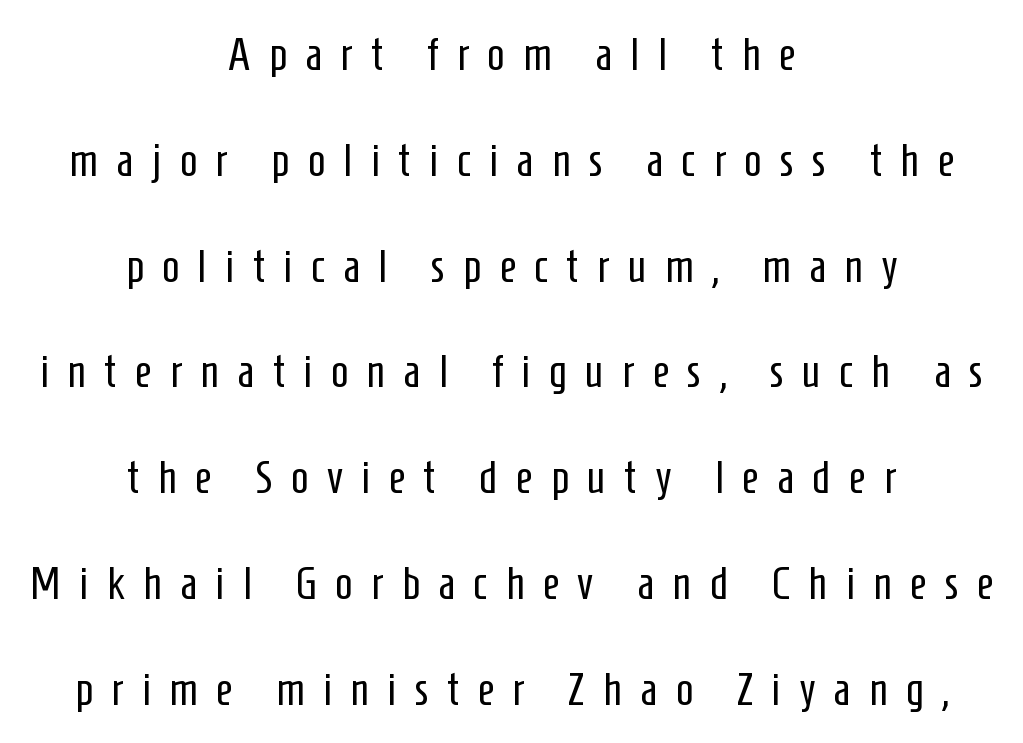
Does the type have serifs? No, each stem ends abruptly. Think of a printed novel: that variable character pitch is what you see here. Students, observe: this is what heavily led, spacious text looks like. Both edges are ragged and mirror each other, which tells us the setting is centered. Posture: vertical. Words float on clear page, feet unadorned.
